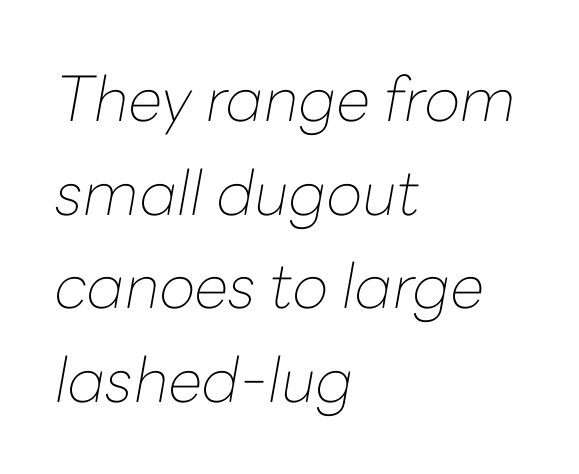
{"italic": "yes", "lean": "right", "slant_degrees": 10, "bold": "no", "weight": "thin", "width": "normal", "stroke_contrast": "low", "x_height": "medium", "monospaced": "no", "underline": "no", "align": "left", "line_spacing": "normal", "line_spacing_ratio": 1.51, "letter_spacing": "normal", "letter_spacing_em": 0.0, "glyph_px": 62}
